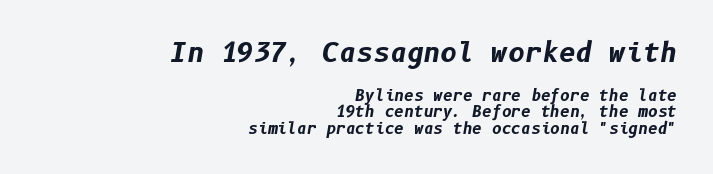
The image shows 26 px bold type, italic (leaning right); set right-aligned, tight line spacing (1.11x), normal letter spacing, not underlined; the first (top) block is 1.73x larger.
